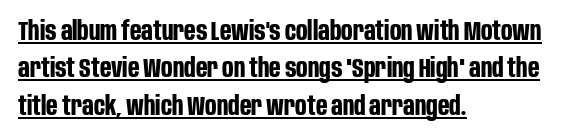
In designer terms, the underline attribute is active on this setting. The paragraph shown leans on its left margin. Spacing between characters is what you'd get straight out of the box. This is heavy type, rendered in bold. Ascenders rise straight up at ninety degrees. Regarding leading, the lines here are spaced in the standard way.
